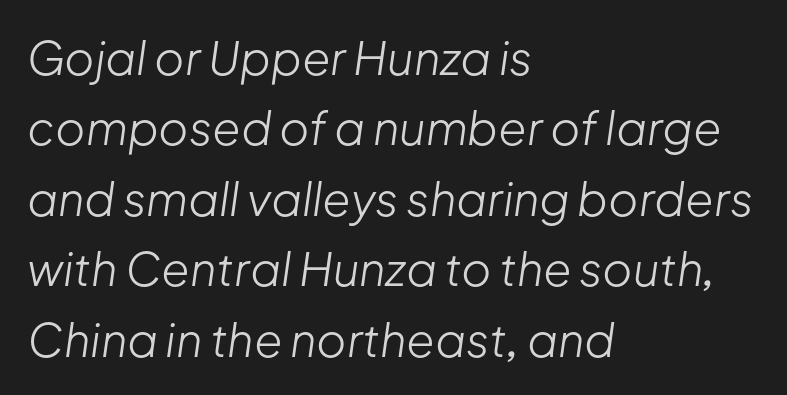
The image shows 46 px light type, italic (leaning right); set left-aligned, normal line spacing (1.53x), normal letter spacing, not underlined; low stroke contrast and a medium x-height.
